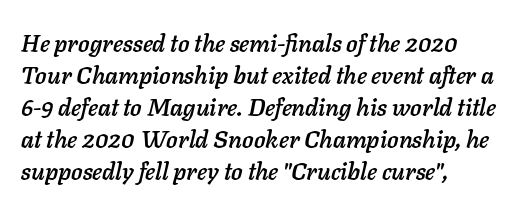
The image shows 24 px text type, italic (leaning right); set left-aligned, normal line spacing (1.33x), normal letter spacing, not underlined.
